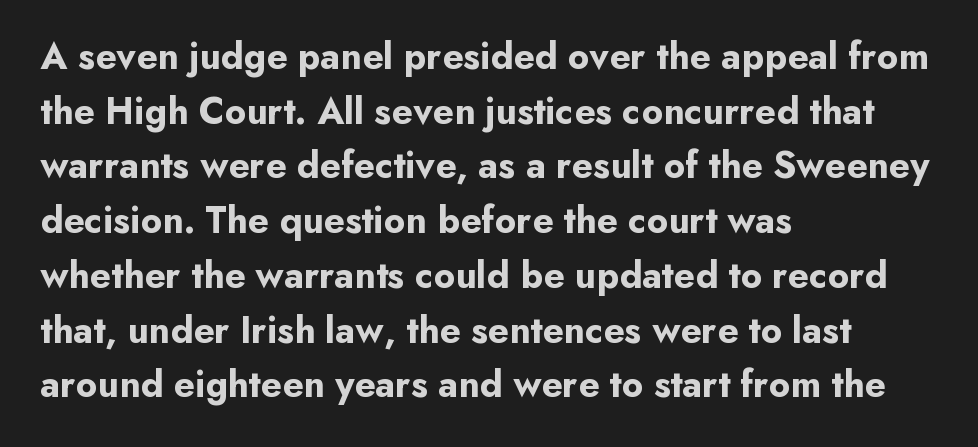
Q: Is the text bold? A: Yes.
Q: Is the text italic (slanted)? A: No, it is upright.
Q: Is the typeface a serif or a sans-serif typeface? A: Sans-serif.
Q: Is the text underlined? A: No.
Q: How is the paragraph aligned? A: Left-aligned.
Q: Is the spacing between letters normal or unusually wide? A: Normal.
Q: Is the spacing between lines tight, normal or loose? A: Normal.
Q: Width (condensed, normal, or wide)? A: Normal.
Q: Stroke contrast? A: Low.
Q: x-height? A: Small.
Q: Monospaced? A: No.
